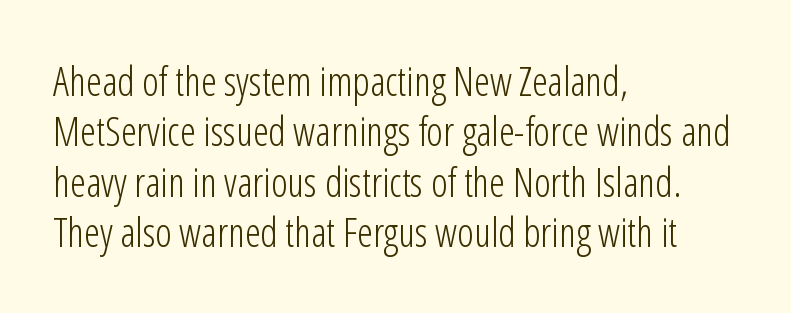
The image shows 40 px light, condensed sans-serif type, upright; set left-aligned, normal line spacing (1.26x), normal letter spacing, not underlined; low stroke contrast and a medium x-height.
